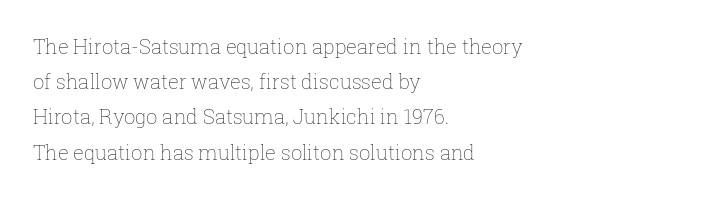
Q: Is the text bold? A: No.
Q: Is the text italic (slanted)? A: No, it is upright.
Q: Is the text underlined? A: No.
Q: How is the paragraph aligned? A: Left-aligned.
Q: Is the spacing between letters normal or unusually wide? A: Normal.
